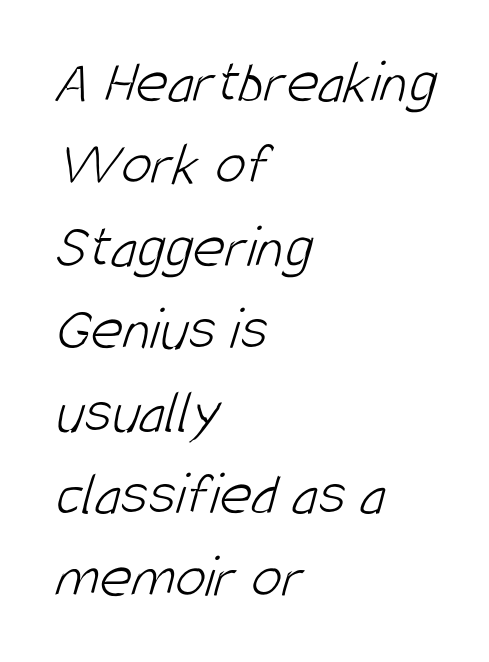
The image shows 62 px light, condensed sans-serif type; set left-aligned, normal line spacing (1.33x), normal letter spacing, not underlined; low stroke contrast and a large x-height.
